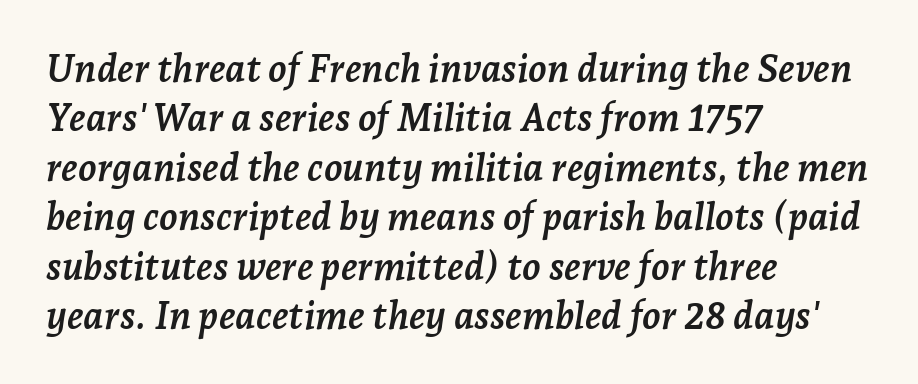
{"serif": "yes", "italic": "yes", "lean": "right", "slant_degrees": 7, "bold": "yes", "weight": "semibold", "width": "normal", "stroke_contrast": "low", "x_height": "medium", "monospaced": "no", "underline": "no", "align": "left", "line_spacing": "normal", "line_spacing_ratio": 1.3, "letter_spacing": "normal", "letter_spacing_em": 0.0, "glyph_px": 38}
